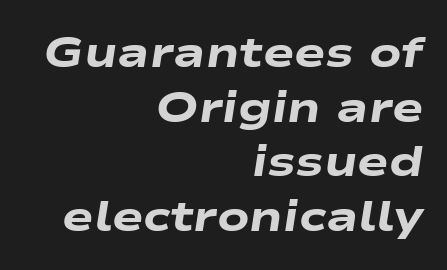
Q: Is the text bold? A: Yes.
Q: Is the text italic (slanted)? A: Yes, it leans right by about 9 degrees.
Q: Is the text underlined? A: No.
Q: How is the paragraph aligned? A: Right-aligned.
Q: Is the spacing between letters normal or unusually wide? A: Normal.
Q: Is the spacing between lines tight, normal or loose? A: Normal.
Q: Width (condensed, normal, or wide)? A: Wide.
Q: Stroke contrast? A: Low.
Q: x-height? A: Medium.
Q: Monospaced? A: No.
